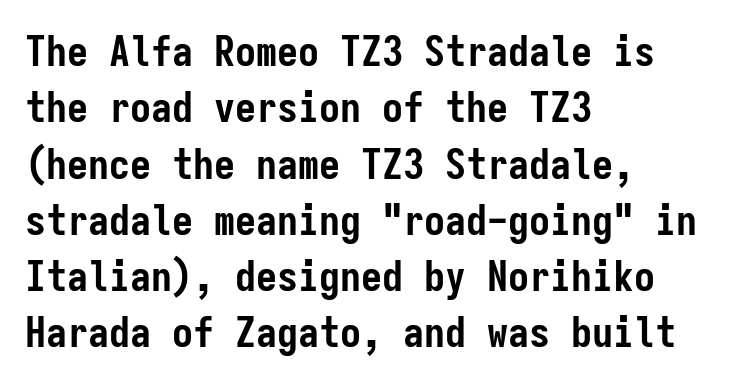
{"serif": "no", "italic": "no", "bold": "yes", "weight": "semibold", "width": "condensed", "stroke_contrast": "low", "x_height": "medium", "monospaced": "yes", "underline": "no", "align": "left", "line_spacing": "normal", "line_spacing_ratio": 1.34, "letter_spacing": "normal", "letter_spacing_em": 0.0, "glyph_px": 42}
